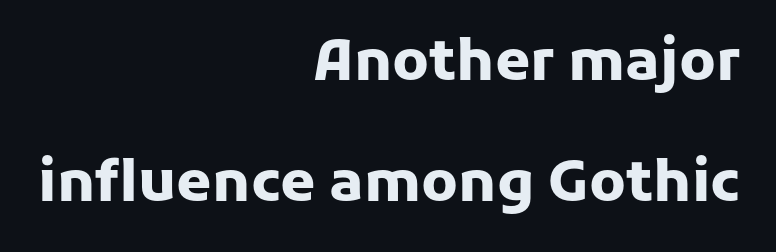
{"serif": "no", "italic": "no", "bold": "yes", "weight": "heavy", "width": "normal", "stroke_contrast": "low", "x_height": "medium", "monospaced": "no", "underline": "no", "align": "right", "line_spacing": "loose", "line_spacing_ratio": 2.13, "letter_spacing": "normal", "letter_spacing_em": 0.0, "glyph_px": 57}
